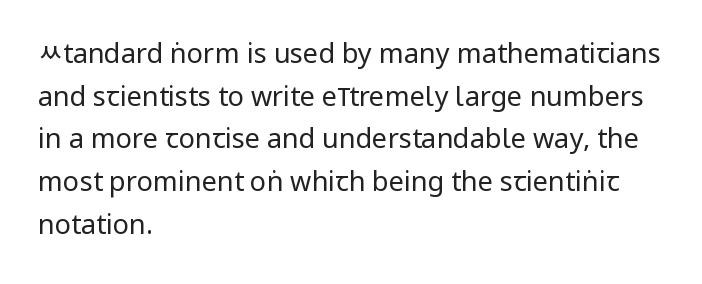
Q: Is the text bold? A: No.
Q: Is the text italic (slanted)? A: No, it is upright.
Q: Is the text underlined? A: No.
Q: How is the paragraph aligned? A: Left-aligned.
Q: Is the spacing between letters normal or unusually wide? A: Normal.
Q: Is the spacing between lines tight, normal or loose? A: Normal.
